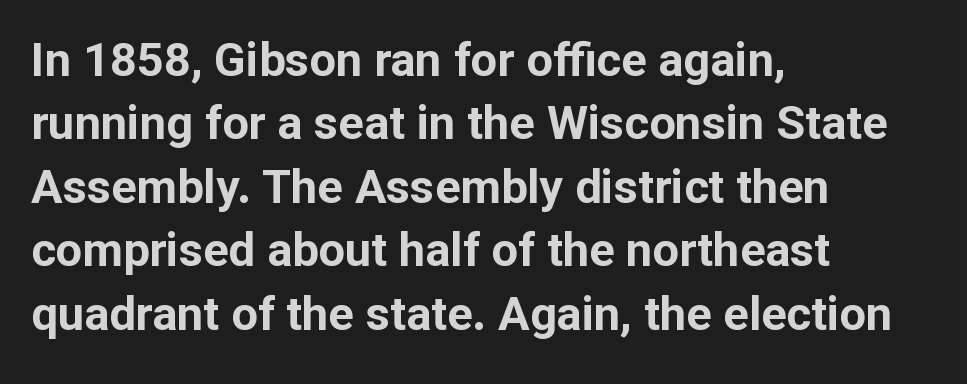
The image shows 47 px bold sans-serif type, upright; set left-aligned, normal line spacing (1.35x), normal letter spacing, not underlined; low stroke contrast and a medium x-height.
